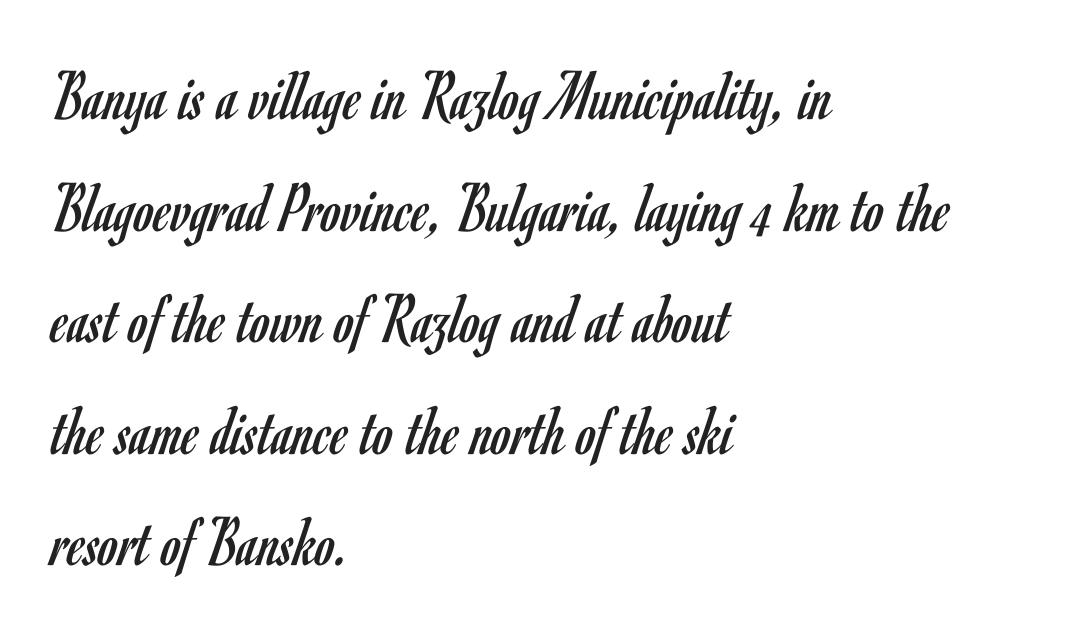
Standard letterfit; no display-style spreading of the glyphs. Note: no serifs on the glyphs. Stems here are at most as thick as an everyday book face. Words float on clear page, feet unadorned. Regular leading. Is this a fixed-width face? No — the glyphs have proportional, varying widths.
